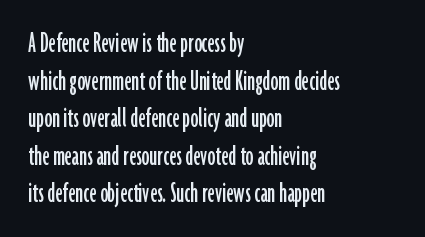
{"serif": "no", "italic": "no", "width": "condensed", "stroke_contrast": "low", "x_height": "medium", "monospaced": "no", "underline": "no", "align": "left", "line_spacing_ratio": 1.21, "letter_spacing": "normal", "letter_spacing_em": 0.0, "glyph_px": 31}
